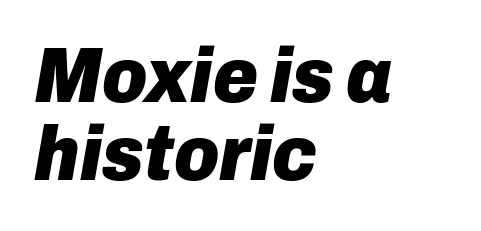
The image shows 77 px heavy type, italic (leaning right); set left-aligned, tight line spacing (1.01x), normal letter spacing, not underlined; low stroke contrast and a medium x-height.
